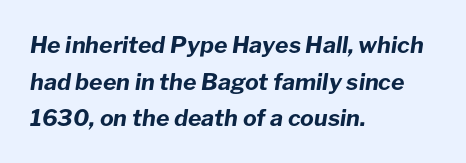
Bold? Absolutely — the strokes are thick and heavy. Each row of text sits above clean, open space. The passage shown has conventional tracking throughout. Reading down the block, your eye returns to a fixed left position each line.
